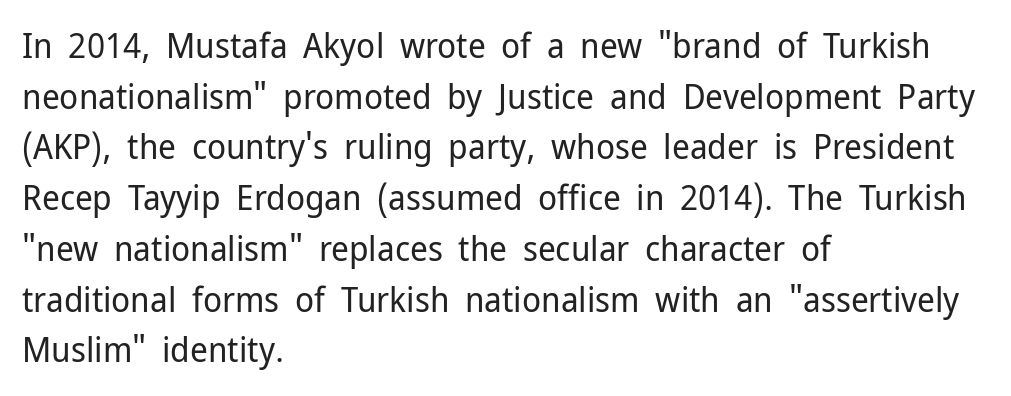
Q: Is the text bold? A: No.
Q: Is the text italic (slanted)? A: No, it is upright.
Q: Is the typeface a serif or a sans-serif typeface? A: Sans-serif.
Q: Is the text underlined? A: No.
Q: How is the paragraph aligned? A: Left-aligned.
Q: Is the spacing between letters normal or unusually wide? A: Normal.
Q: Is the spacing between lines tight, normal or loose? A: Normal.
Q: Width (condensed, normal, or wide)? A: Normal.
Q: Stroke contrast? A: Low.
Q: x-height? A: Medium.
Q: Monospaced? A: No.
